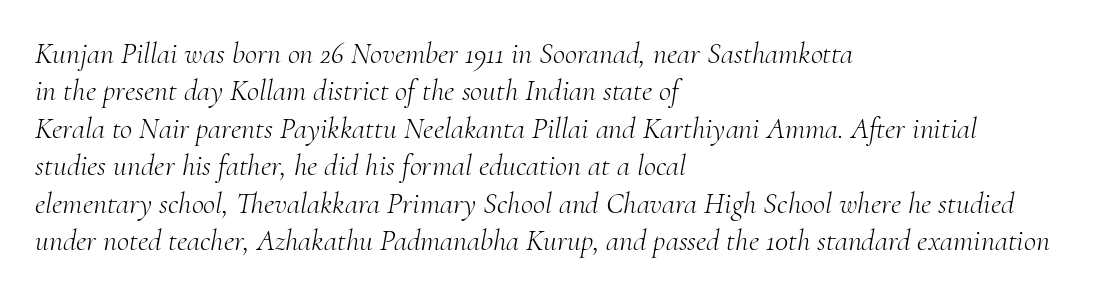
No extra ink here — the face is not bold. The rendering anchors every line to the left-hand side. Clear beneath every line of the passage. Each letter keeps its own natural width here, so spacing adapts to shape. Is there much room between lines? A standard amount, neither cramped nor airy.
